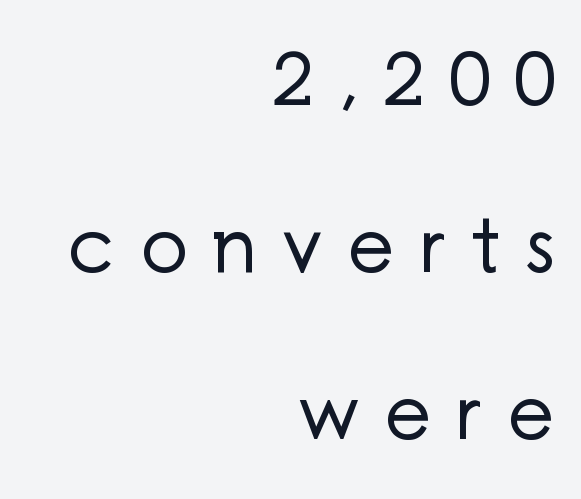
Compared with typical paragraphs, the rows here are farther apart. Character widths vary here, with narrow letters taking less room than wide ones. The letters carry no serifs — their stems end cleanly without finishing strokes. Just letters on the line, the space beneath them empty.
